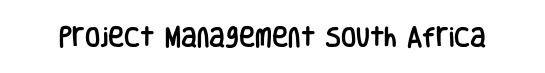
Tall strokes in this sample are plumb rather than angled. Short note: letters normally spaced. Lines of text with bare space underneath.
